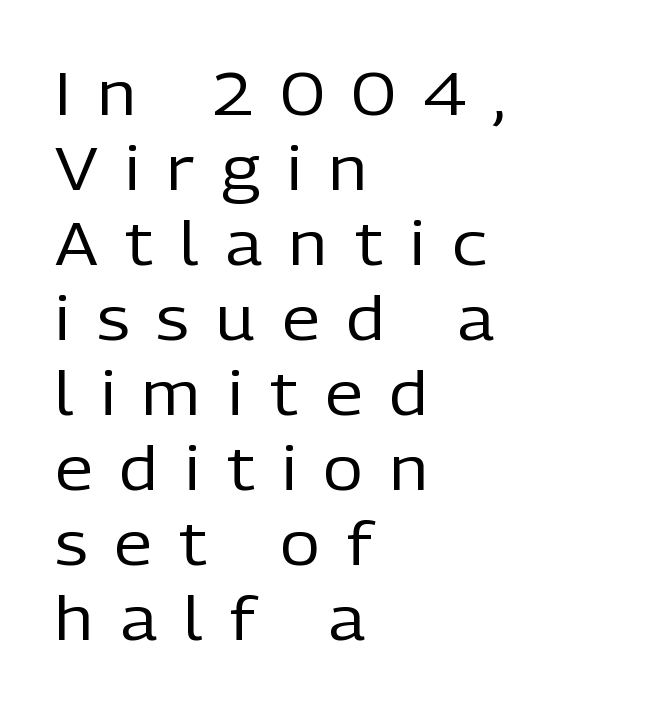
Q: Is the text bold? A: No.
Q: Is the text italic (slanted)? A: No, it is upright.
Q: Is the typeface a serif or a sans-serif typeface? A: Sans-serif.
Q: Is the text underlined? A: No.
Q: How is the paragraph aligned? A: Left-aligned.
Q: Is the spacing between letters normal or unusually wide? A: Unusually wide.
Q: Width (condensed, normal, or wide)? A: Normal.
Q: Stroke contrast? A: Low.
Q: x-height? A: Medium.
Q: Monospaced? A: No.
